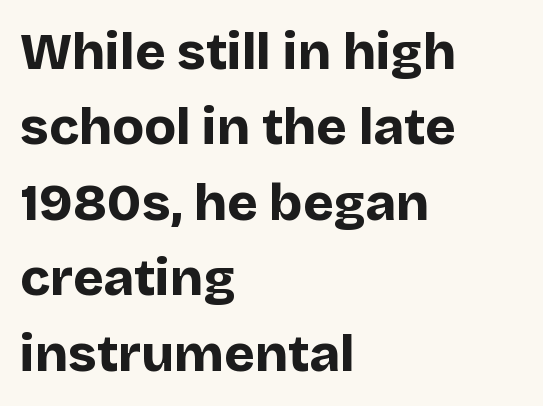
{"serif": "no", "italic": "no", "bold": "yes", "weight": "bold", "width": "normal", "stroke_contrast": "low", "x_height": "large", "monospaced": "no", "underline": "no", "align": "left", "line_spacing": "normal", "line_spacing_ratio": 1.45, "letter_spacing": "normal", "letter_spacing_em": 0.0, "glyph_px": 52}
